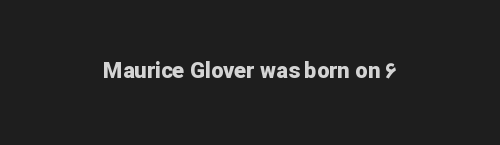
The image shows 22 px bold type, upright; set normal letter spacing, not underlined.
